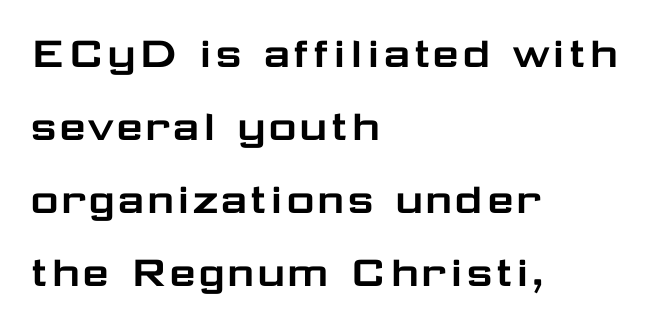
{"serif": "no", "italic": "no", "width": "wide", "stroke_contrast": "low", "x_height": "medium", "monospaced": "no", "underline": "no", "align": "left", "line_spacing": "normal", "line_spacing_ratio": 1.49, "letter_spacing": "normal", "letter_spacing_em": 0.0, "glyph_px": 49}
